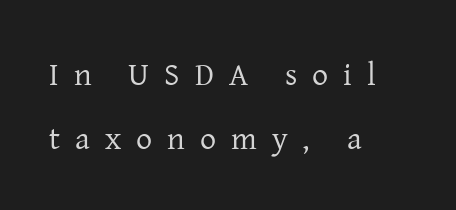
The rendering uses natural spacing where letterforms have individual widths. Weight class: somewhere from thin through regular. A bare baseline throughout the passage. Examine the stroke ends and you'll spot serifs. The designer dialed line spacing up above the default. The paragraph has a hard left edge and a soft right edge.
